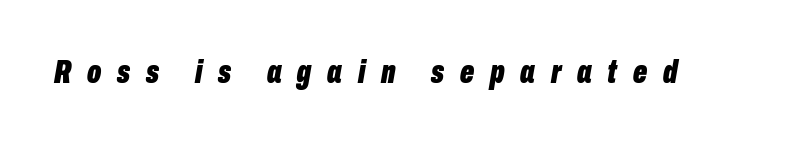
Italic: yes, the glyphs are oblique. Pretty heavy lettering here — definitely bold. A clean baseline with only descenders dipping below it. Note the varied advance widths — an 'i' is clearly narrower than an 'm'.
